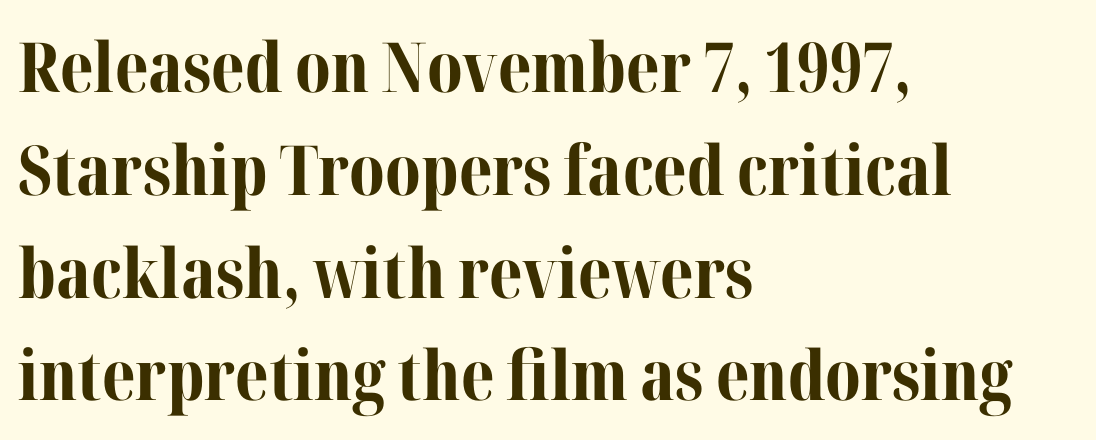
The face used here has the dense, thick strokes of a bold. Look at the tracking — it's just the regular setting, nothing added. If you measured baseline to baseline, you'd find a middling distance. Posture: straight, roman, zero tilt. Compared with a centered layout, this one pins lines to the left instead. The passage shown is typed in a proportional face where columns would drift.
